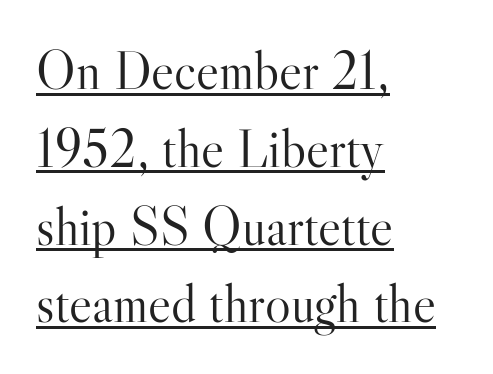
Q: Is the text bold? A: No.
Q: Is the text italic (slanted)? A: No, it is upright.
Q: Is the typeface a serif or a sans-serif typeface? A: Serif.
Q: Is the text underlined? A: Yes.
Q: How is the paragraph aligned? A: Left-aligned.
Q: Is the spacing between letters normal or unusually wide? A: Normal.
Q: Is the spacing between lines tight, normal or loose? A: Normal.
Q: Width (condensed, normal, or wide)? A: Normal.
Q: Stroke contrast? A: High.
Q: x-height? A: Small.
Q: Monospaced? A: No.
